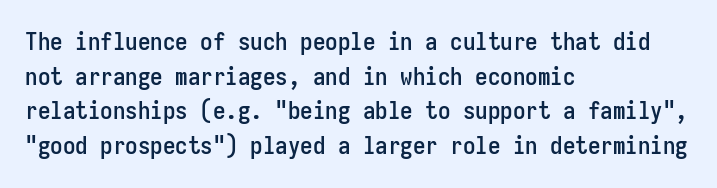
{"italic": "no", "underline": "no", "align": "left", "line_spacing": "normal", "line_spacing_ratio": 1.39, "letter_spacing": "normal", "letter_spacing_em": 0.0, "glyph_px": 25}
